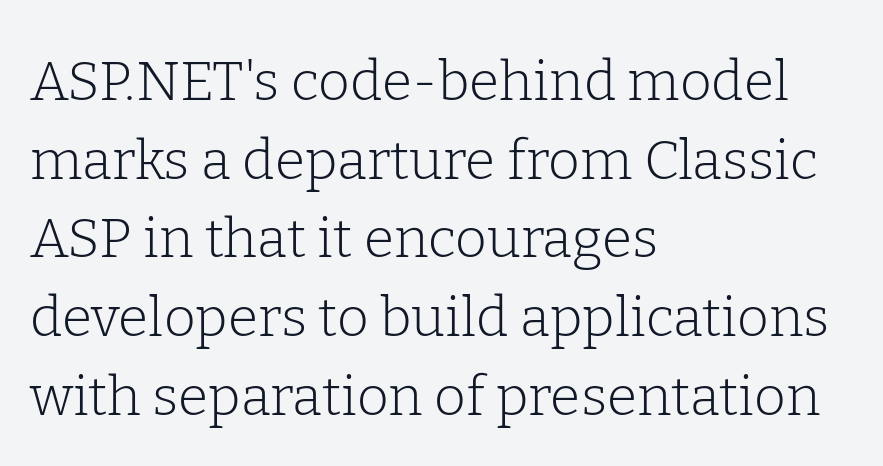
{"serif": "yes", "italic": "no", "bold": "no", "weight": "light", "width": "normal", "stroke_contrast": "low", "x_height": "medium", "monospaced": "no", "underline": "no", "align": "left", "line_spacing": "normal", "line_spacing_ratio": 1.43, "letter_spacing": "normal", "letter_spacing_em": 0.0, "glyph_px": 55}
